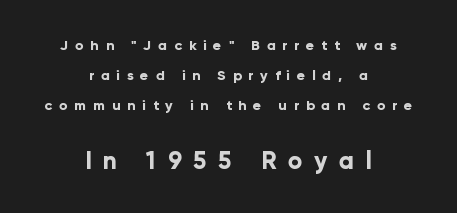
Q: Is the text bold? A: Yes.
Q: Is the text italic (slanted)? A: No, it is upright.
Q: Is the text underlined? A: No.
Q: How is the paragraph aligned? A: Centered.
Q: Is the spacing between letters normal or unusually wide? A: Unusually wide.
Q: Is the spacing between lines tight, normal or loose? A: Loose.
Q: Which block of text is set in a larger size, the first (top) or the second (bottom)? A: The second (bottom) one.
